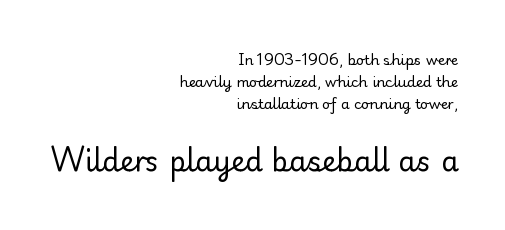
{"serif": "yes", "italic": "no", "bold": "no", "weight": "regular", "width": "normal", "stroke_contrast": "low", "x_height": "small", "monospaced": "no", "underline": "no", "align": "right", "line_spacing": "normal", "line_spacing_ratio": 1.57, "letter_spacing": "normal", "letter_spacing_em": 0.0, "larger_block": "second", "size_ratio": 2.0, "glyph_px": 28}
